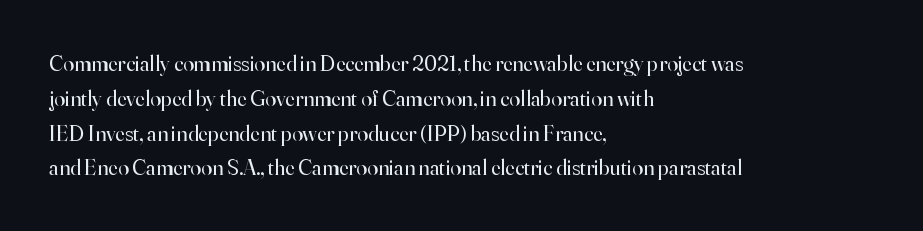
All the whitespace from short lines collects on the right. No extra tracking has been applied to these lines. Characters remain perfectly vertical along every line. The space beneath each line is pristine and unruled. Vertical stems look standard width or narrower in stroke.
